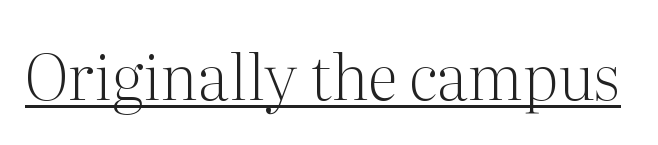
Q: Is the text bold? A: No.
Q: Is the text italic (slanted)? A: No, it is upright.
Q: Is the typeface a serif or a sans-serif typeface? A: Serif.
Q: Is the text underlined? A: Yes.
Q: Is the spacing between letters normal or unusually wide? A: Normal.
Q: Width (condensed, normal, or wide)? A: Normal.
Q: Stroke contrast? A: Medium.
Q: x-height? A: Medium.
Q: Monospaced? A: No.
